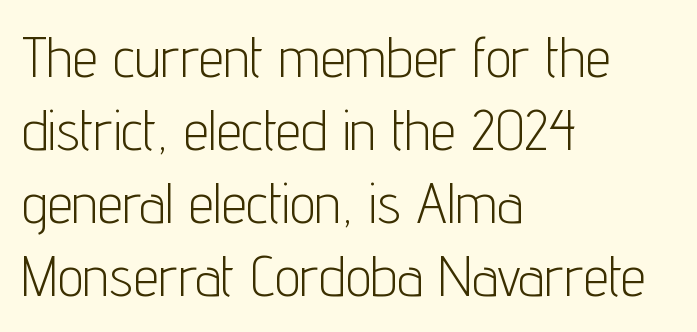
How would I describe the line gaps? Plain and ordinary. Look at the tracking — it's just the regular setting, nothing added. The passage shown is typed in a proportional face where columns would drift. A quiet, ordinary-to-light weight characterises the typeface.
